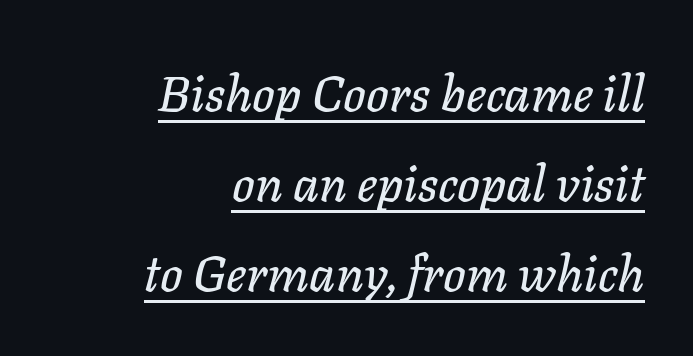
{"italic": "yes", "lean": "right", "slant_degrees": 11, "width": "normal", "stroke_contrast": "low", "x_height": "medium", "monospaced": "no", "underline": "yes", "align": "right", "line_spacing_ratio": 1.8, "letter_spacing": "normal", "letter_spacing_em": 0.0, "glyph_px": 50}
